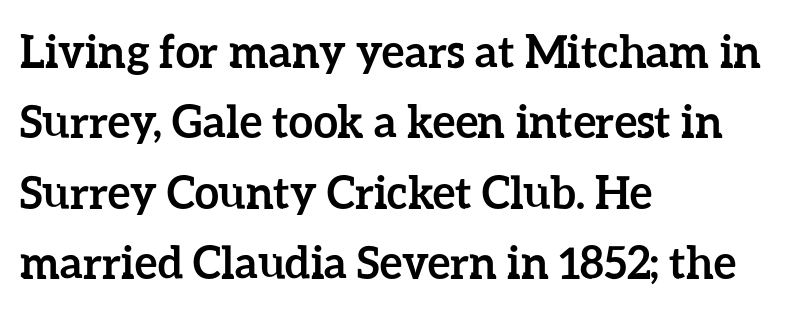
{"italic": "no", "bold": "yes", "weight": "semibold", "width": "normal", "stroke_contrast": "low", "x_height": "medium", "monospaced": "no", "underline": "no", "align": "left", "line_spacing": "normal", "line_spacing_ratio": 1.6, "letter_spacing": "normal", "letter_spacing_em": 0.0, "glyph_px": 44}
